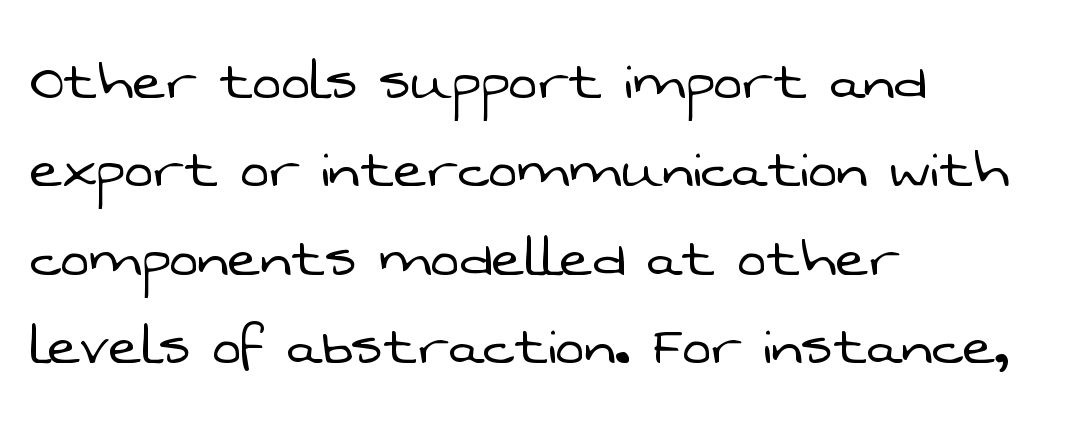
Spacing between characters is what you'd get straight out of the box. Are there feet on the stems? There aren't — it's a sans. All the whitespace from short lines collects on the right. Is this a fixed-width face? No — the glyphs have proportional, varying widths. Students, observe: this is what conventionally led text looks like.
